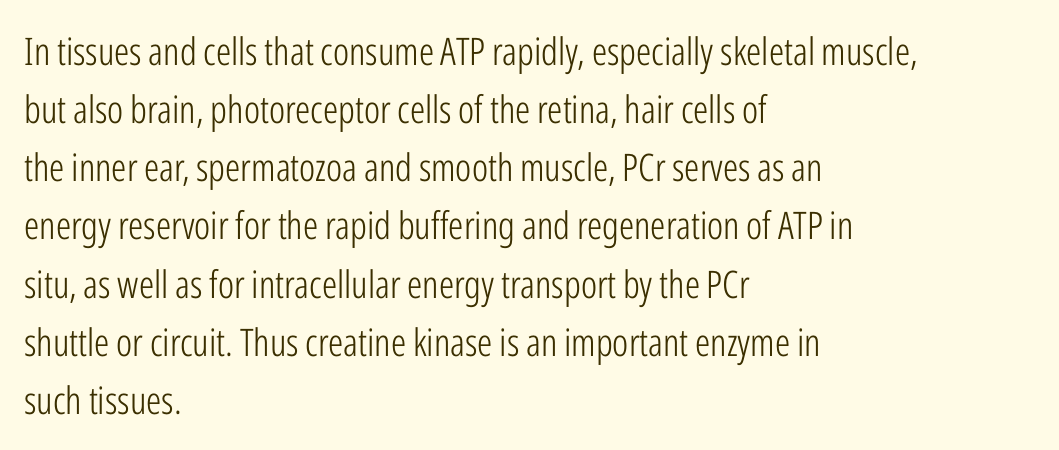
Italic: no, the glyphs are upright roman. What's the leading like? Ordinary, nothing unusual. Character widths vary here, with narrow letters taking less room than wide ones. Underline: absent.
